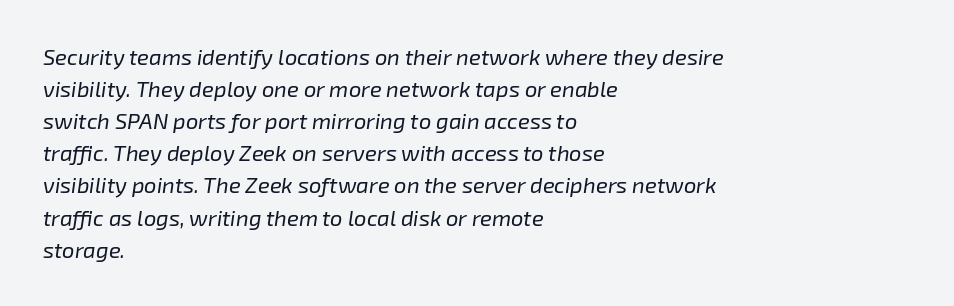
{"italic": "yes", "lean": "right", "slant_degrees": 8, "bold": "no", "underline": "no", "align": "left", "line_spacing": "normal", "line_spacing_ratio": 1.46, "letter_spacing": "normal", "letter_spacing_em": 0.0, "glyph_px": 22}
